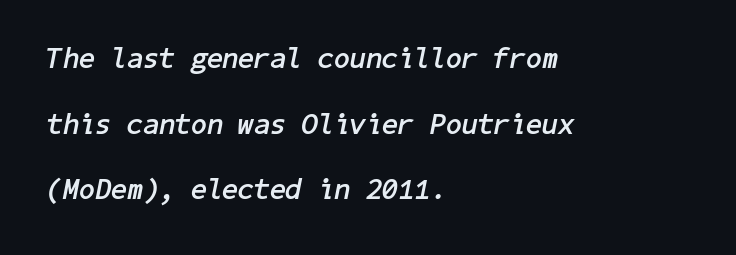
{"italic": "yes", "lean": "right", "slant_degrees": 11, "bold": "yes", "weight": "semibold", "width": "normal", "stroke_contrast": "low", "x_height": "medium", "underline": "no", "align": "left", "line_spacing": "loose", "line_spacing_ratio": 2.26, "letter_spacing": "normal", "letter_spacing_em": 0.0, "glyph_px": 29}
